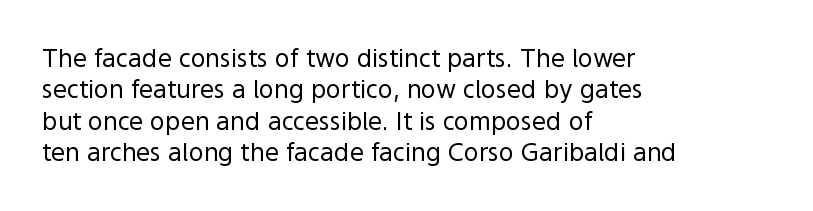
Q: Is the text bold? A: No.
Q: Is the text italic (slanted)? A: No, it is upright.
Q: Is the text underlined? A: No.
Q: How is the paragraph aligned? A: Left-aligned.
Q: Is the spacing between letters normal or unusually wide? A: Normal.
Q: Is the spacing between lines tight, normal or loose? A: Normal.
